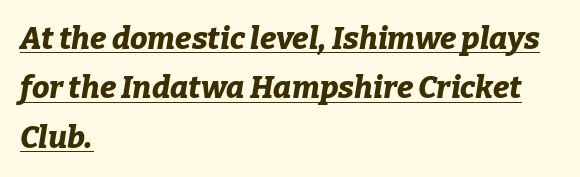
{"italic": "yes", "lean": "right", "slant_degrees": 9, "bold": "yes", "weight": "bold", "width": "normal", "stroke_contrast": "low", "x_height": "medium", "monospaced": "no", "underline": "yes", "align": "left", "line_spacing": "normal", "line_spacing_ratio": 1.59, "letter_spacing": "normal", "letter_spacing_em": 0.0, "glyph_px": 31}
